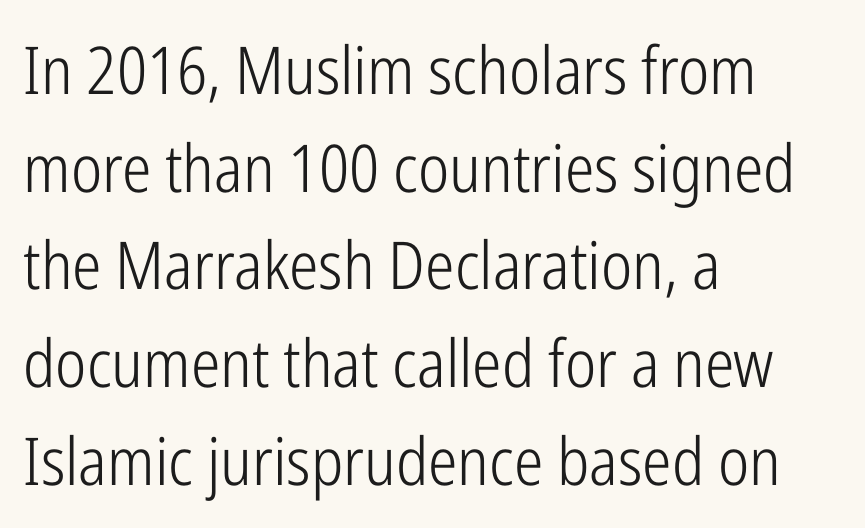
{"serif": "no", "italic": "no", "bold": "no", "weight": "light", "width": "condensed", "stroke_contrast": "low", "x_height": "medium", "monospaced": "no", "underline": "no", "align": "left", "line_spacing": "normal", "line_spacing_ratio": 1.48, "letter_spacing": "normal", "letter_spacing_em": 0.0, "glyph_px": 66}
